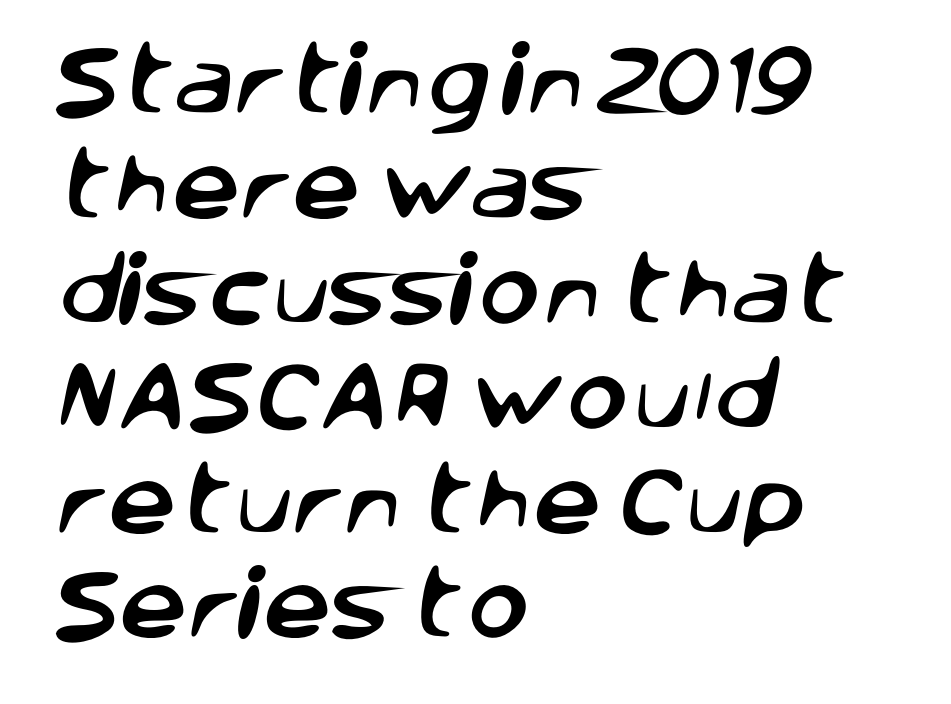
Alignment: flush left. Each letter keeps its own natural width here, so spacing adapts to shape. The lines sit at an ordinary, default distance from one another. Only glyphs here, with clear space below each row.
